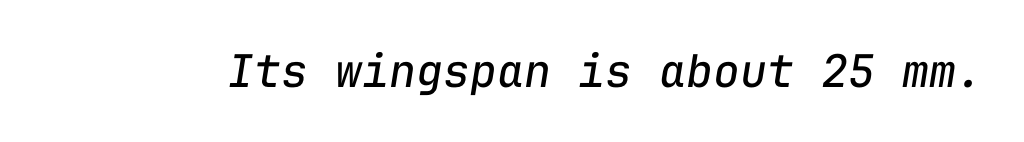
The rendering uses typewriter-style spacing with identical character cells. The strip under each line holds only bare page. Glyph-to-glyph distance matches everyday printed text. Nothing heavy about these letters — not bold at all.
